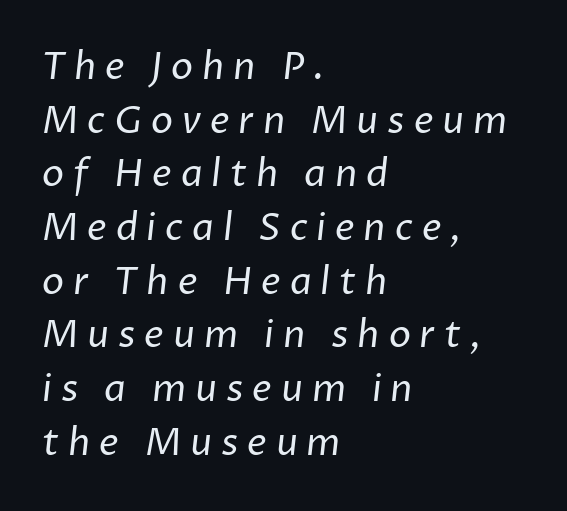
Q: Is the text bold? A: No.
Q: Is the typeface a serif or a sans-serif typeface? A: Sans-serif.
Q: Is the text underlined? A: No.
Q: How is the paragraph aligned? A: Left-aligned.
Q: Is the spacing between letters normal or unusually wide? A: Unusually wide.
Q: Is the spacing between lines tight, normal or loose? A: Normal.
Q: Width (condensed, normal, or wide)? A: Normal.
Q: Stroke contrast? A: Low.
Q: x-height? A: Medium.
Q: Monospaced? A: No.
